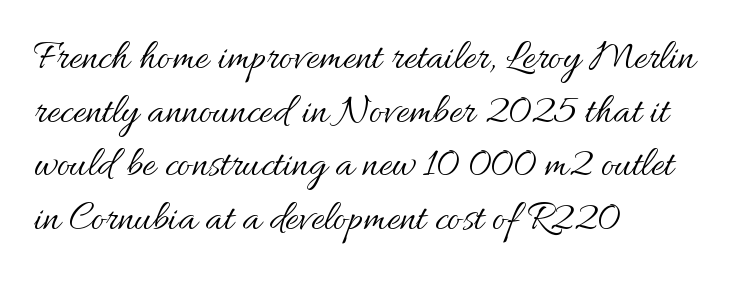
The image shows 41 px regular-weight type; set left-aligned, normal line spacing (1.31x), normal letter spacing, not underlined; medium stroke contrast and a small x-height.
